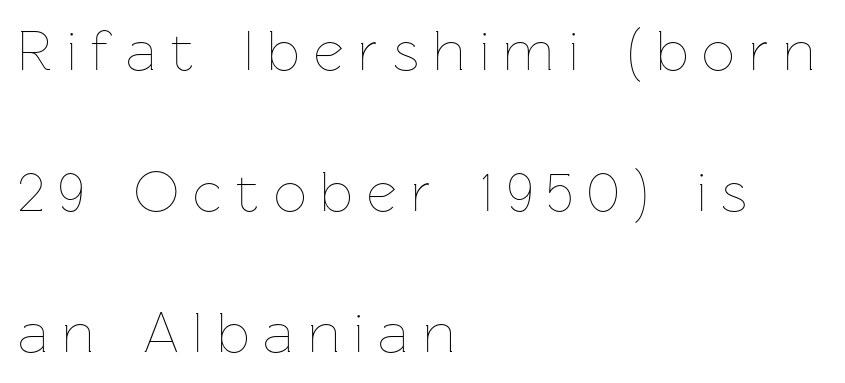
Q: Is the text bold? A: No.
Q: Is the text italic (slanted)? A: No, it is upright.
Q: Is the text underlined? A: No.
Q: How is the paragraph aligned? A: Left-aligned.
Q: Is the spacing between letters normal or unusually wide? A: Unusually wide.
Q: Is the spacing between lines tight, normal or loose? A: Loose.
Q: Width (condensed, normal, or wide)? A: Normal.
Q: Stroke contrast? A: Low.
Q: x-height? A: Medium.
Q: Monospaced? A: No.
